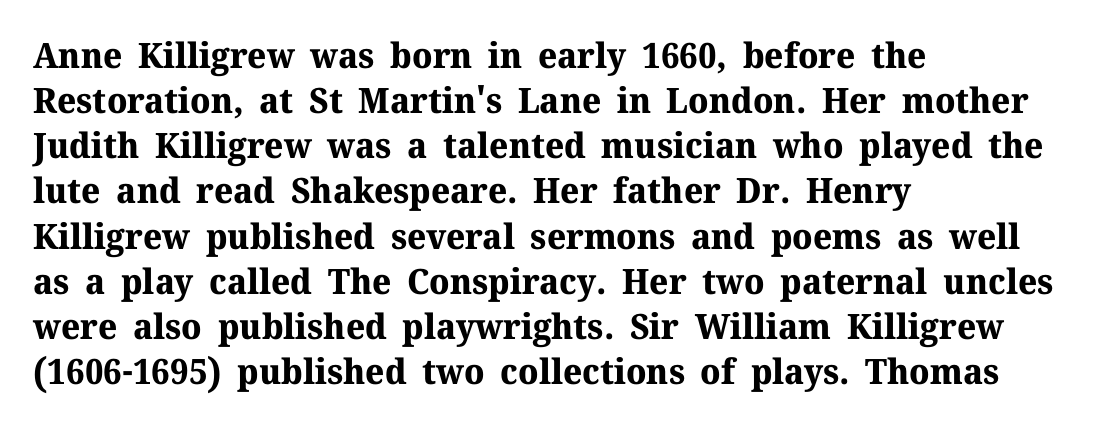
The baseline area is clear. Every row of glyphs begins at an identical x-position on the left. Does the type have serifs? Yes, each stem ends in a small foot. Weight check: bold — yes, fully. Interline gaps are of average width in this sample.
